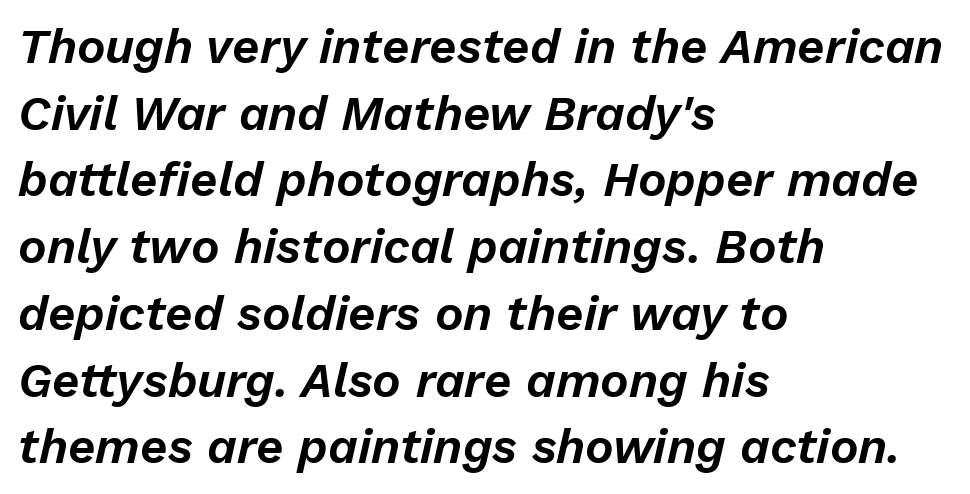
Q: Is the text italic (slanted)? A: Yes, it leans right by about 13 degrees.
Q: Is the text underlined? A: No.
Q: How is the paragraph aligned? A: Left-aligned.
Q: Is the spacing between letters normal or unusually wide? A: Normal.
Q: Is the spacing between lines tight, normal or loose? A: Normal.
Q: Width (condensed, normal, or wide)? A: Normal.
Q: Stroke contrast? A: Low.
Q: x-height? A: Medium.
Q: Monospaced? A: No.
